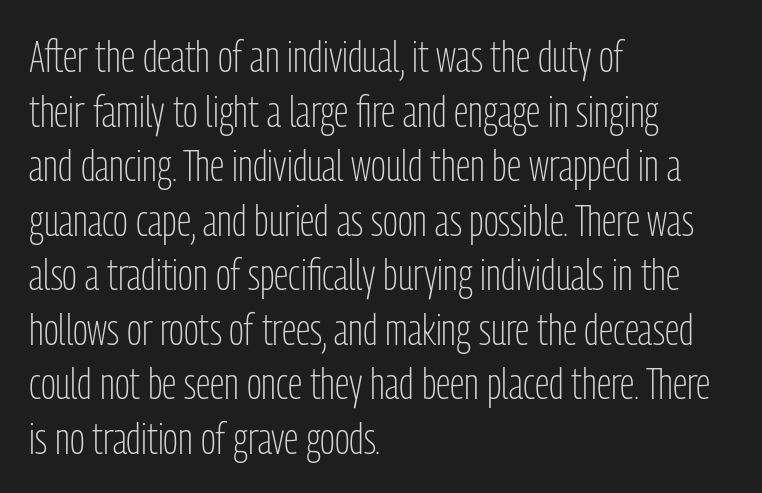
Upright lettering throughout. Proportional: the letters do not fall into vertical columns. The foot of each line stays bare and open. Summary of weight: not heavy and not bold.
